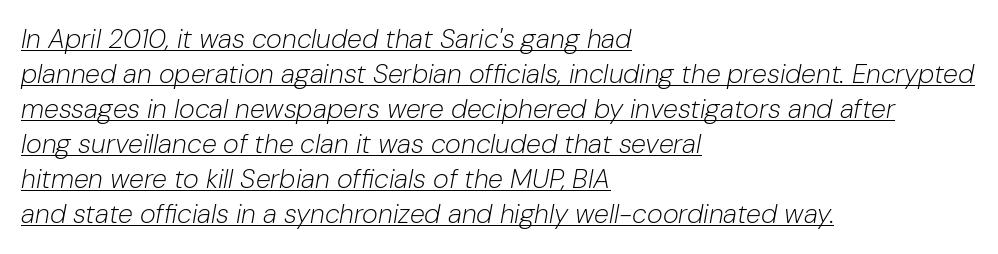
The image shows 27 px text type, italic (leaning right); set left-aligned, normal line spacing (1.3x), normal letter spacing, underlined.
